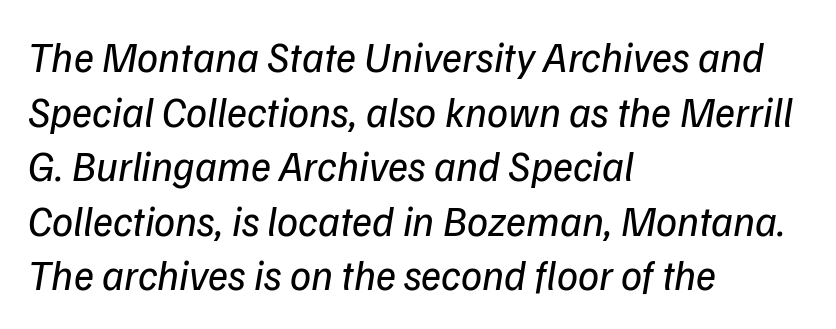
{"serif": "no", "bold": "no", "weight": "regular", "width": "normal", "stroke_contrast": "low", "x_height": "medium", "monospaced": "no", "underline": "no", "align": "left", "line_spacing": "normal", "line_spacing_ratio": 1.3, "letter_spacing": "normal", "letter_spacing_em": 0.0, "glyph_px": 42}
